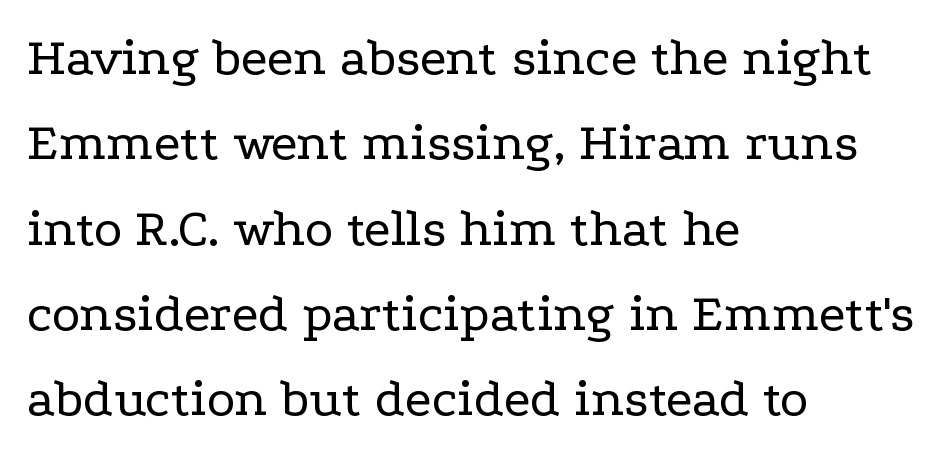
{"serif": "yes", "italic": "no", "bold": "no", "weight": "regular", "width": "wide", "stroke_contrast": "low", "x_height": "medium", "monospaced": "no", "underline": "no", "align": "left", "line_spacing": "normal", "line_spacing_ratio": 1.58, "letter_spacing": "normal", "letter_spacing_em": 0.0, "glyph_px": 54}
